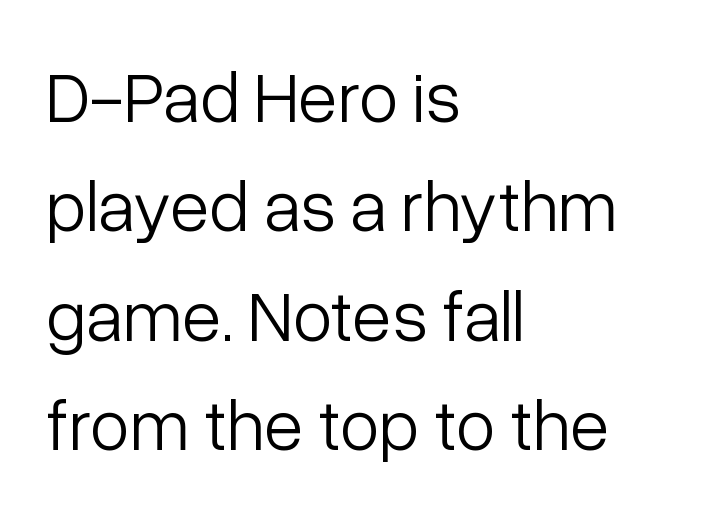
Regular leading. Is this a sans? Yes — the strokes have no serifs. Proportional: the letters do not fall into vertical columns. This rendering uses left alignment, leaving the right contour irregular.
